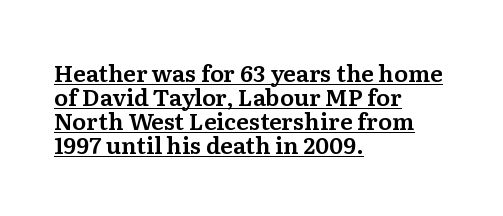
{"italic": "no", "underline": "yes", "align": "left", "line_spacing": "tight", "line_spacing_ratio": 1.04, "letter_spacing": "normal", "letter_spacing_em": 0.0, "glyph_px": 23}
